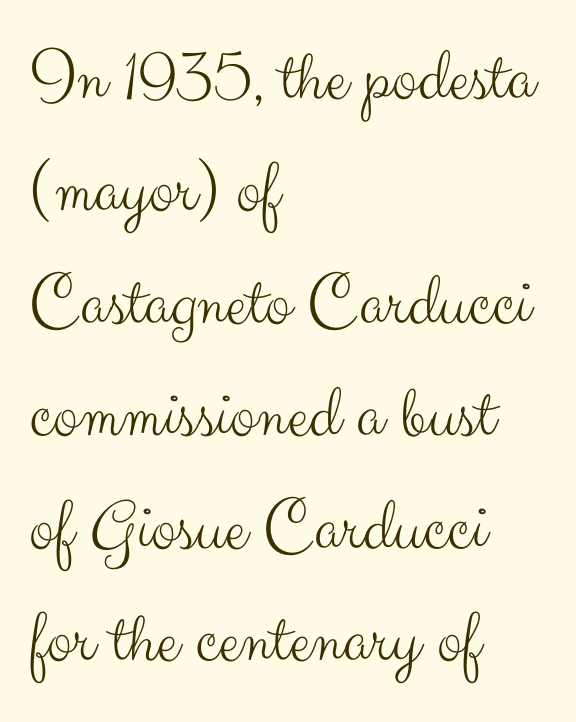
The letters carry no serifs — their stems end cleanly without finishing strokes. What's the leading like? Ordinary, nothing unusual. Reading down the block, your eye returns to a fixed left position each line. A clean baseline with only descenders dipping below it. This is not heavy type; no bold has been used.
